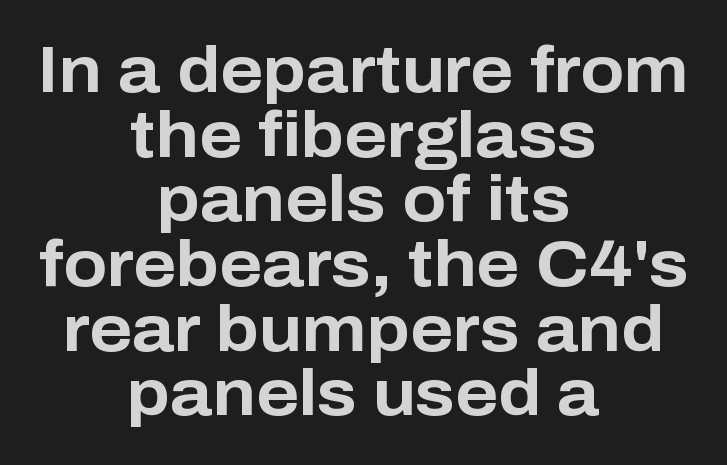
Nobody drew a line under any word here. The letters stand upright; this is a roman face. Whoever set this chose condensed vertical rhythm over breathing room. Chunky letters — that's bold for sure.
